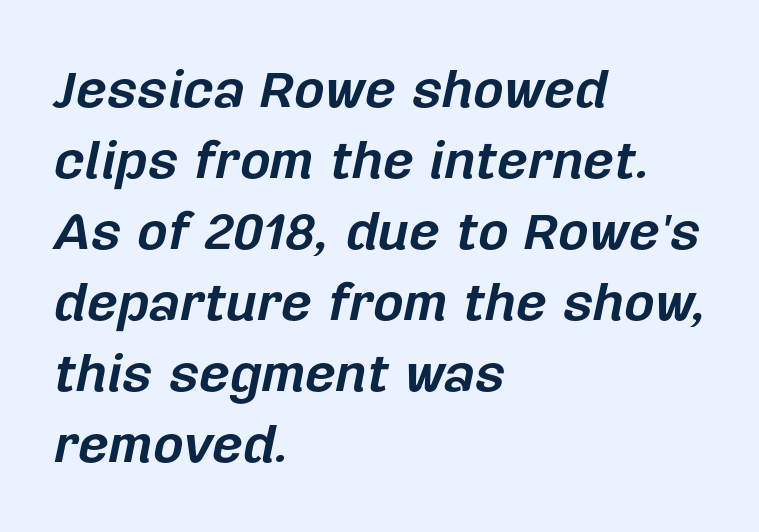
Q: Is the text bold? A: Yes.
Q: Is the text italic (slanted)? A: Yes, it leans right by about 12 degrees.
Q: Is the text underlined? A: No.
Q: How is the paragraph aligned? A: Left-aligned.
Q: Is the spacing between letters normal or unusually wide? A: Normal.
Q: Is the spacing between lines tight, normal or loose? A: Normal.
Q: Width (condensed, normal, or wide)? A: Normal.
Q: Stroke contrast? A: Low.
Q: x-height? A: Medium.
Q: Monospaced? A: No.
